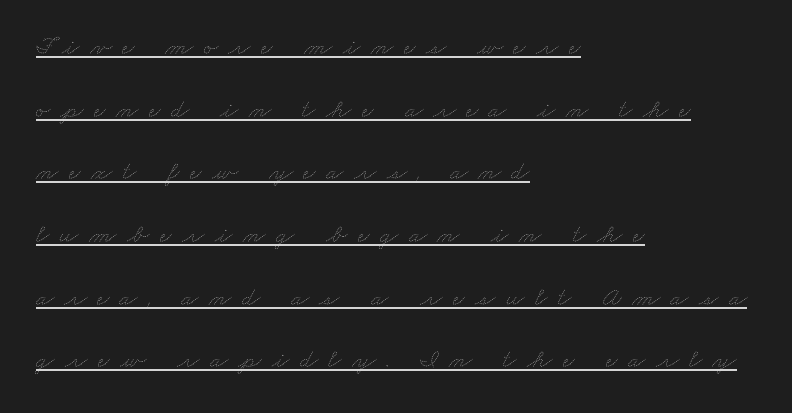
The image shows 26 px text type; set left-aligned, loose line spacing (2.41x), unusually wide letter spacing (+0.4 em), underlined.
